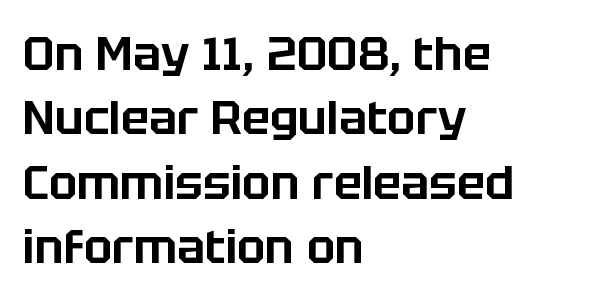
The type sits square on the baseline with zero lean. Normally led — the rows are evenly, conventionally spaced. The face used here is proportionally spaced, like ordinary book or web type. The gaps between neighbouring characters are ordinary and unremarkable.
